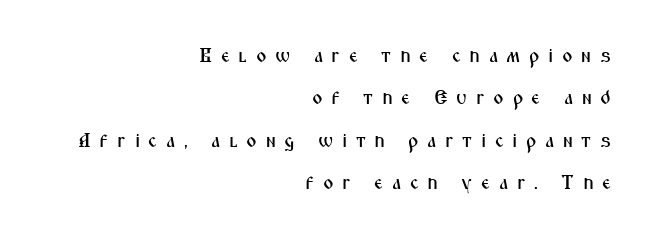
Q: Is the text italic (slanted)? A: No, it is upright.
Q: Is the text underlined? A: No.
Q: How is the paragraph aligned? A: Right-aligned.
Q: Is the spacing between letters normal or unusually wide? A: Unusually wide.
Q: Is the spacing between lines tight, normal or loose? A: Loose.
